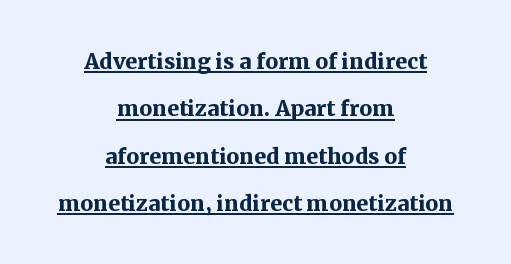
The rendering positions every line midway between the sides. The designer went with a serif here, giving each stem small feet. Students, note that the glyphs here touch the page at normal intervals. The passage shown is underscored from start to finish.
